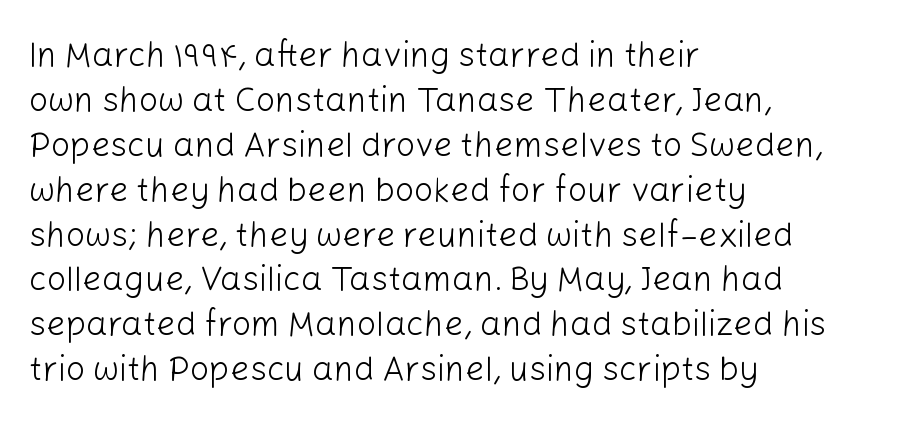
Q: Is the text bold? A: No.
Q: Is the text italic (slanted)? A: No, it is upright.
Q: Is the typeface a serif or a sans-serif typeface? A: Sans-serif.
Q: Is the text underlined? A: No.
Q: How is the paragraph aligned? A: Left-aligned.
Q: Is the spacing between letters normal or unusually wide? A: Normal.
Q: Is the spacing between lines tight, normal or loose? A: Normal.
Q: Width (condensed, normal, or wide)? A: Normal.
Q: Stroke contrast? A: Low.
Q: x-height? A: Medium.
Q: Monospaced? A: No.
